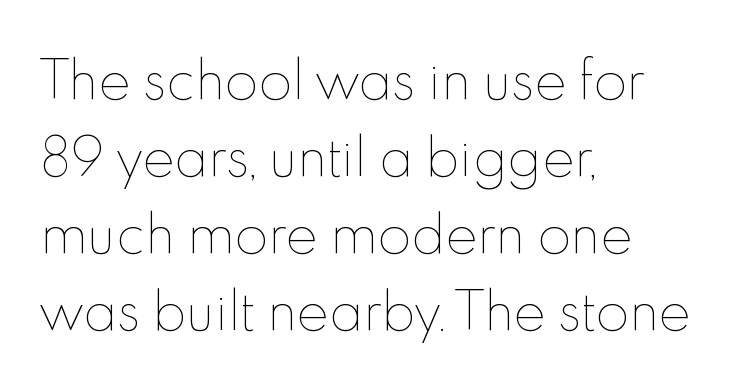
The image shows 49 px thin type, upright; set left-aligned, normal line spacing (1.57x), normal letter spacing, not underlined; a small x-height.
